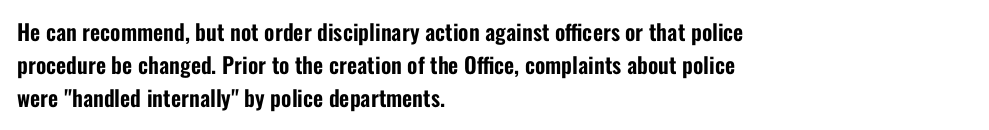
{"italic": "no", "underline": "no", "align": "left", "line_spacing": "normal", "line_spacing_ratio": 1.5, "letter_spacing": "normal", "letter_spacing_em": 0.0, "glyph_px": 22}
